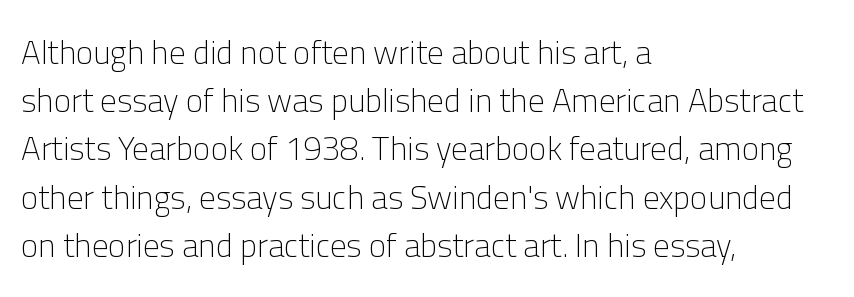
The image shows 33 px light sans-serif type, upright; set left-aligned, normal line spacing (1.46x), normal letter spacing, not underlined; low stroke contrast and a medium x-height.
